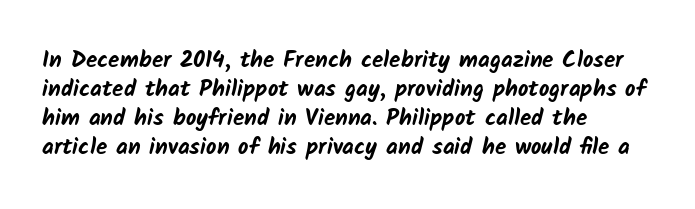
{"bold": "yes", "underline": "no", "align": "left", "line_spacing": "normal", "line_spacing_ratio": 1.26, "letter_spacing": "normal", "letter_spacing_em": 0.0, "glyph_px": 23}
